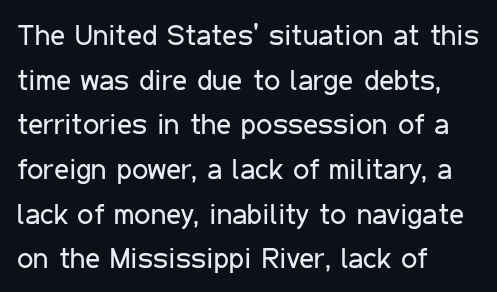
Q: Is the text bold? A: No.
Q: Is the text italic (slanted)? A: No, it is upright.
Q: Is the typeface a serif or a sans-serif typeface? A: Sans-serif.
Q: Is the text underlined? A: No.
Q: How is the paragraph aligned? A: Left-aligned.
Q: Is the spacing between letters normal or unusually wide? A: Normal.
Q: Is the spacing between lines tight, normal or loose? A: Normal.
Q: Width (condensed, normal, or wide)? A: Condensed.
Q: Stroke contrast? A: Low.
Q: x-height? A: Medium.
Q: Monospaced? A: No.
